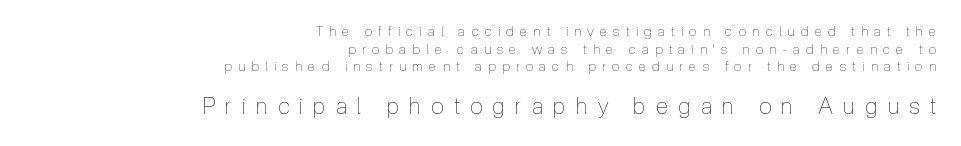
Note: smaller setting up top, larger setting below. Rows of type keep a routine distance in the vertical direction. Typeset ragged left — the right edge is the straight one. Summary of weight: not heavy and not bold.
